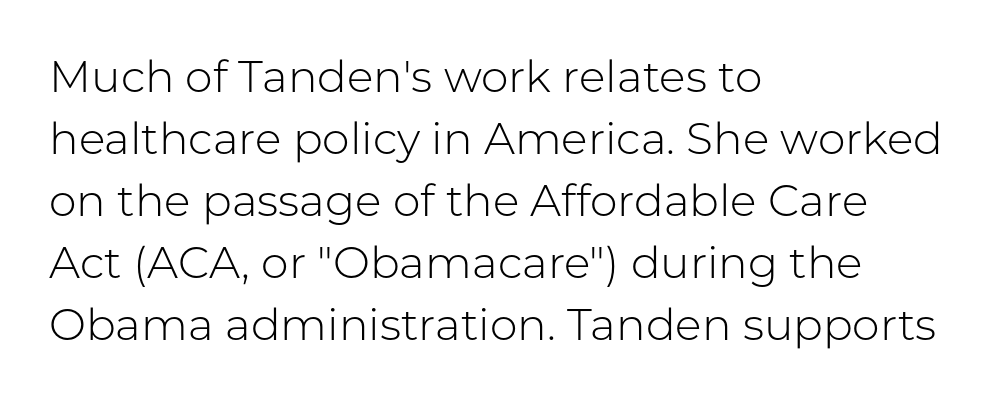
Q: Is the text bold? A: No.
Q: Is the text italic (slanted)? A: No, it is upright.
Q: Is the typeface a serif or a sans-serif typeface? A: Sans-serif.
Q: Is the text underlined? A: No.
Q: How is the paragraph aligned? A: Left-aligned.
Q: Is the spacing between letters normal or unusually wide? A: Normal.
Q: Is the spacing between lines tight, normal or loose? A: Normal.
Q: Width (condensed, normal, or wide)? A: Normal.
Q: Stroke contrast? A: Low.
Q: x-height? A: Medium.
Q: Monospaced? A: No.
